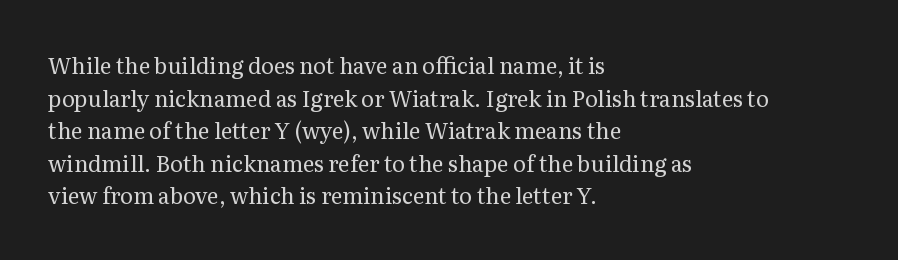
Rows of type keep a routine distance in the vertical direction. The space beneath each line is pristine and unruled. Which margin do the lines hug? The left one — the right edge is uneven. The letterforms sit shoulder to shoulder at normal distance.
